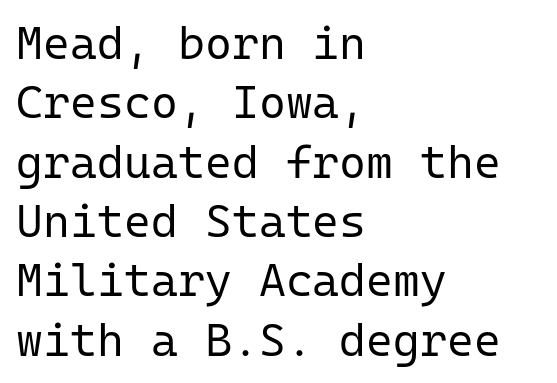
Q: Is the text bold? A: No.
Q: Is the text italic (slanted)? A: No, it is upright.
Q: Is the typeface a serif or a sans-serif typeface? A: Sans-serif.
Q: Is the text underlined? A: No.
Q: How is the paragraph aligned? A: Left-aligned.
Q: Is the spacing between letters normal or unusually wide? A: Normal.
Q: Is the spacing between lines tight, normal or loose? A: Normal.
Q: Width (condensed, normal, or wide)? A: Normal.
Q: Stroke contrast? A: Low.
Q: x-height? A: Medium.
Q: Monospaced? A: Yes.
